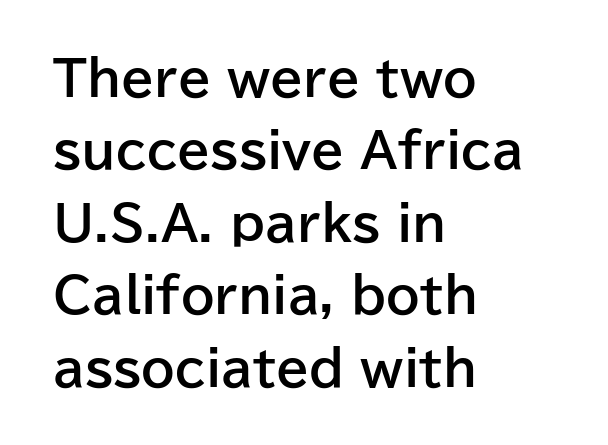
The image shows 48 px bold sans-serif type, upright; set left-aligned, normal line spacing (1.51x), normal letter spacing, not underlined; low stroke contrast and a medium x-height.
